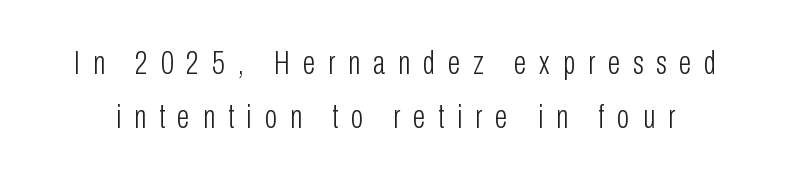
{"serif": "no", "italic": "no", "bold": "no", "weight": "light", "width": "condensed", "stroke_contrast": "low", "x_height": "medium", "monospaced": "no", "underline": "no", "line_spacing": "normal", "line_spacing_ratio": 1.65, "letter_spacing": "wide", "letter_spacing_em": 0.39, "glyph_px": 33}
